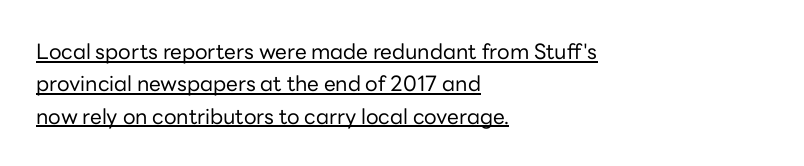
This is underlined copy, the kind a proofreader might mark for attention. The characters are drawn with everyday or finer stroke widths. What stands out about the letter spacing? Nothing — it is the standard amount. These lines sit exactly where default settings would place them. The ragged edge is on the right, which tells us the setting is flush left. Posture: upright roman.
